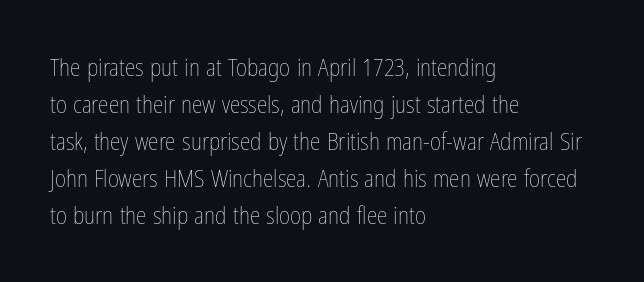
The image shows 24 px text type, upright; set left-aligned, normal line spacing (1.54x), normal letter spacing, not underlined.
